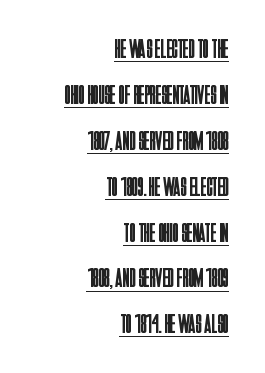
Q: Is the text bold? A: No.
Q: Is the text italic (slanted)? A: No, it is upright.
Q: Is the text underlined? A: Yes.
Q: How is the paragraph aligned? A: Right-aligned.
Q: Is the spacing between letters normal or unusually wide? A: Normal.
Q: Is the spacing between lines tight, normal or loose? A: Normal.
